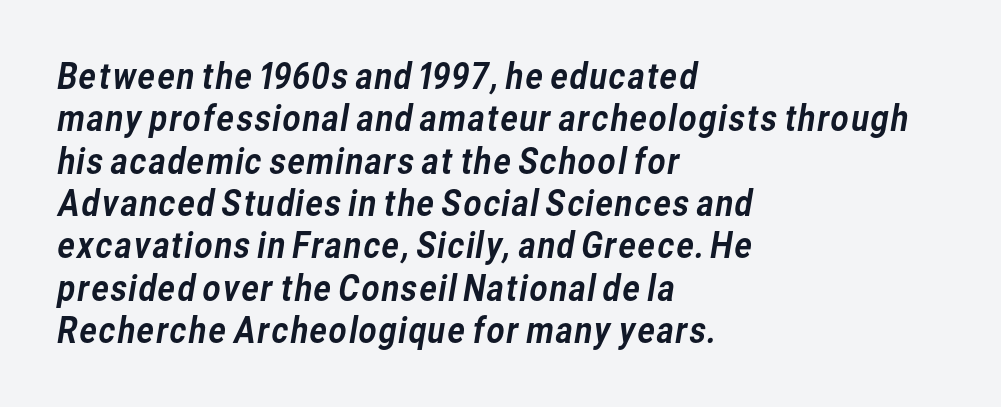
The letters advance in unequal steps, a hallmark of proportional type. Has an underline been added? It has not. In CSS terms this would be text-align: left. Each letter's strokes conclude bluntly, with no projecting serifs. No extra tracking has been applied to these lines.
